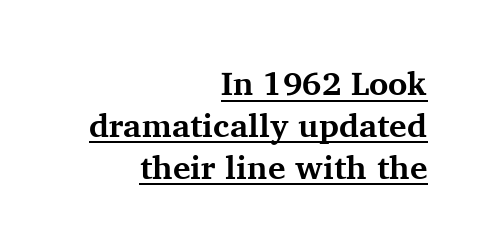
Q: Is the text bold? A: Yes.
Q: Is the text italic (slanted)? A: No, it is upright.
Q: Is the typeface a serif or a sans-serif typeface? A: Serif.
Q: Is the text underlined? A: Yes.
Q: How is the paragraph aligned? A: Right-aligned.
Q: Is the spacing between letters normal or unusually wide? A: Normal.
Q: Is the spacing between lines tight, normal or loose? A: Normal.
Q: Width (condensed, normal, or wide)? A: Normal.
Q: Stroke contrast? A: Medium.
Q: x-height? A: Medium.
Q: Monospaced? A: No.
